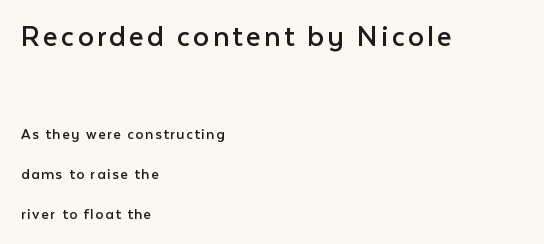
The image shows 32 px regular-weight sans-serif type, upright; set left-aligned, loose line spacing (2.49x), not underlined; the first (top) block is 2.0x larger; low stroke contrast and a medium x-height.
